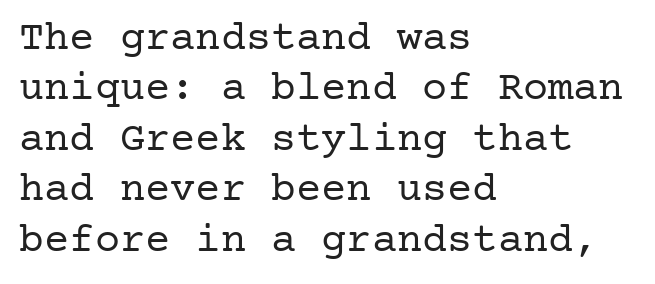
The image shows 42 px regular-weight serif type, upright; set left-aligned, line spacing 1.2x, normal letter spacing, not underlined; low stroke contrast and a medium x-height.
